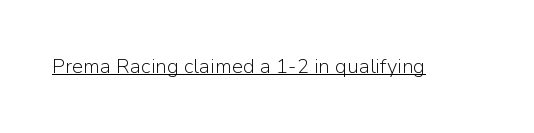
Between one letter and the next there's only the usual sliver of space. A roman cut, with each character standing at attention. The rendered words wear a rule along their underside. Heaviness? Minimal to ordinary, like unemphasized prose.
